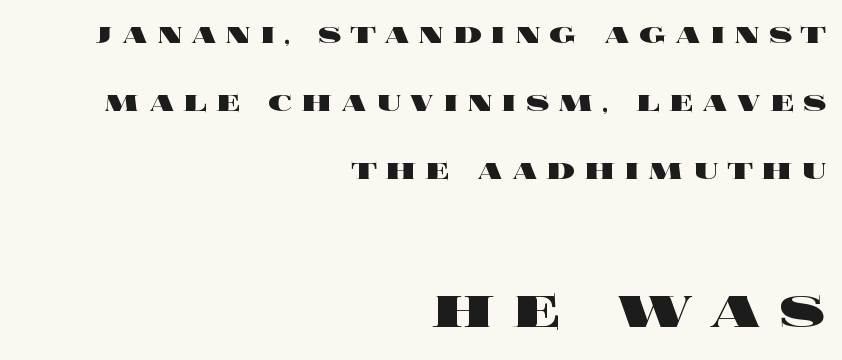
Q: Is the text bold? A: Yes.
Q: Is the text italic (slanted)? A: No, it is upright.
Q: Is the text underlined? A: No.
Q: How is the paragraph aligned? A: Right-aligned.
Q: Is the spacing between letters normal or unusually wide? A: Unusually wide.
Q: Is the spacing between lines tight, normal or loose? A: Loose.
Q: Which block of text is set in a larger size, the first (top) or the second (bottom)? A: The second (bottom) one.
Q: Width (condensed, normal, or wide)? A: Wide.
Q: x-height? A: Large.
Q: Monospaced? A: No.
